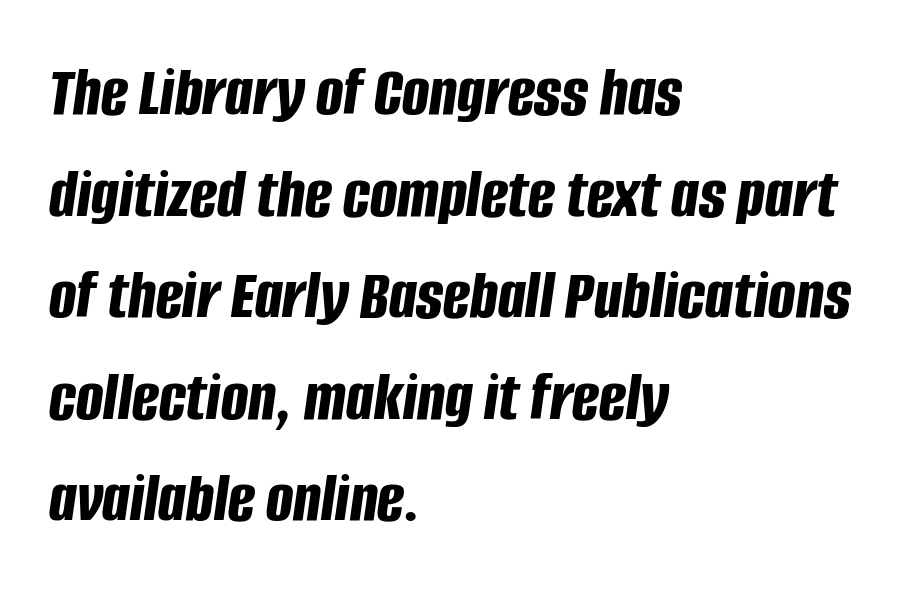
The image shows 72 px bold, condensed type, italic (leaning right); set left-aligned, normal line spacing (1.41x), normal letter spacing, not underlined; low stroke contrast and a large x-height.
